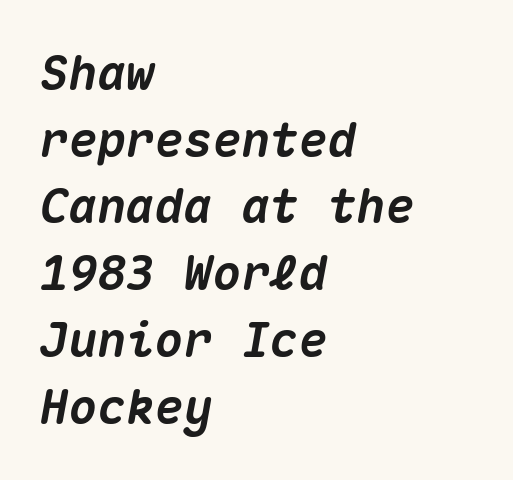
The image shows 48 px heavy type, italic (leaning right), monospaced; set left-aligned, normal line spacing (1.39x), normal letter spacing, not underlined; medium stroke contrast and a medium x-height.
